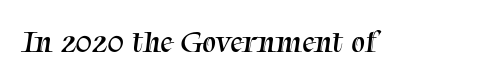
Q: Is the text bold? A: No.
Q: Is the typeface a serif or a sans-serif typeface? A: Serif.
Q: Is the text underlined? A: No.
Q: Is the spacing between letters normal or unusually wide? A: Normal.
Q: Width (condensed, normal, or wide)? A: Normal.
Q: Stroke contrast? A: Medium.
Q: x-height? A: Medium.
Q: Monospaced? A: No.
